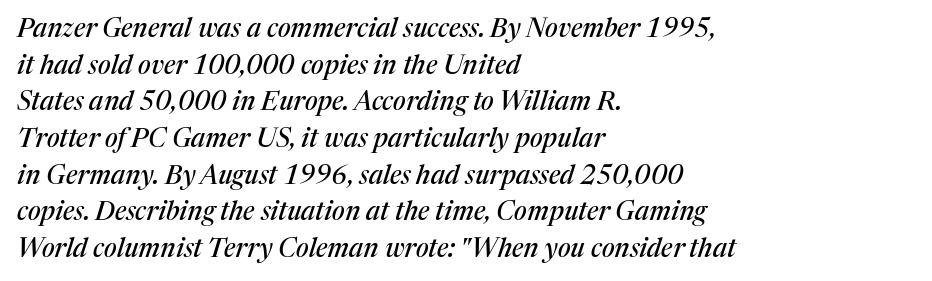
Q: Is the text italic (slanted)? A: Yes, it leans right by about 17 degrees.
Q: Is the text underlined? A: No.
Q: How is the paragraph aligned? A: Left-aligned.
Q: Is the spacing between letters normal or unusually wide? A: Normal.
Q: Is the spacing between lines tight, normal or loose? A: Normal.
